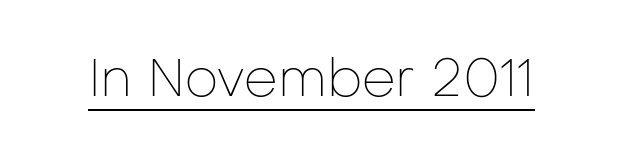
Characters follow at the spacing the type designer built in. A typesetter would label this face a sans. Like a heading marked for emphasis, these lines bear an underscore. When letters stand straight like this, we call the style roman or upright.
